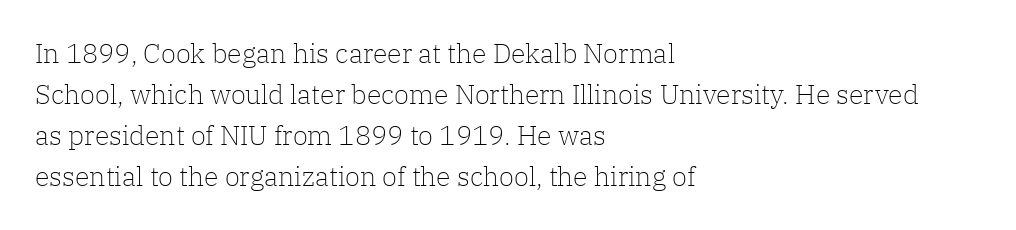
{"italic": "no", "bold": "no", "underline": "no", "align": "left", "line_spacing": "normal", "line_spacing_ratio": 1.52, "letter_spacing": "normal", "letter_spacing_em": 0.0, "glyph_px": 27}
